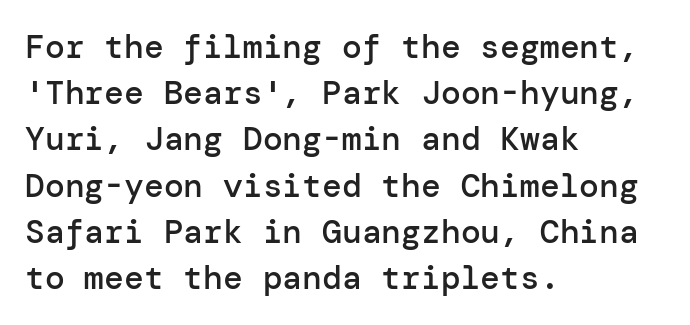
{"serif": "no", "italic": "no", "bold": "semi", "weight": "semibold", "width": "normal", "stroke_contrast": "low", "x_height": "medium", "underline": "no", "align": "left", "line_spacing": "normal", "line_spacing_ratio": 1.4, "letter_spacing": "normal", "letter_spacing_em": 0.0, "glyph_px": 33}
